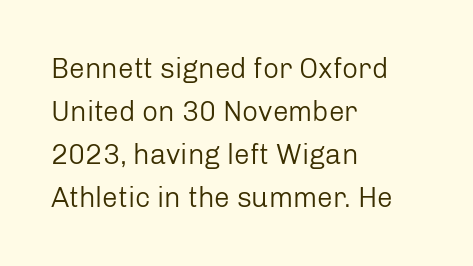
These lines were composed using upright roman letters. Stems and bowls with no extra thickness — not bold. The space between consecutive lines is moderate. What kind of face is this? One without serifs — a sans.
